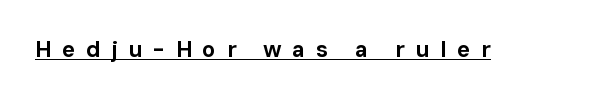
Every character sits straight up, as roman type does. These lines carry a lot of weight — the face is fully bold. The horizontal fit of the characters is loose and conspicuously gappy. In designer terms, the underline attribute is active on this setting.
